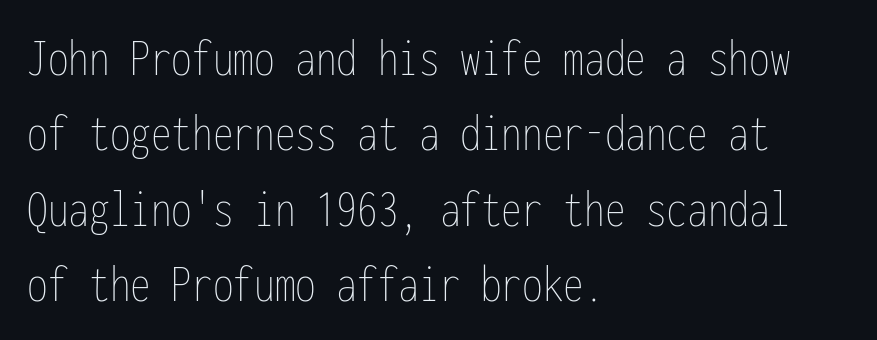
{"italic": "no", "bold": "no", "weight": "thin", "width": "condensed", "stroke_contrast": "low", "x_height": "medium", "monospaced": "yes", "underline": "no", "align": "left", "line_spacing": "normal", "line_spacing_ratio": 1.37, "letter_spacing": "normal", "letter_spacing_em": 0.0, "glyph_px": 55}
